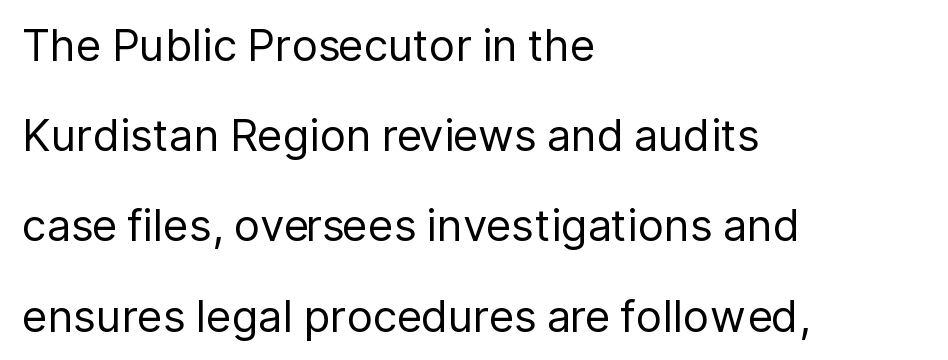
The image shows 44 px regular-weight sans-serif type, upright; set left-aligned, loose line spacing (2.05x), normal letter spacing, not underlined; low stroke contrast and a medium x-height.
